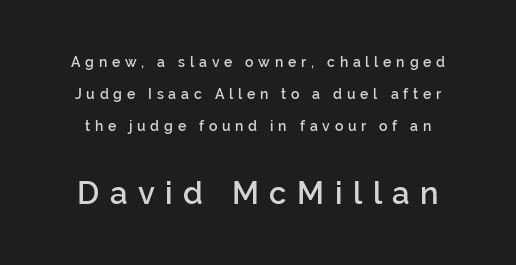
{"serif": "no", "italic": "no", "bold": "semi", "weight": "semibold", "width": "normal", "stroke_contrast": "low", "x_height": "medium", "monospaced": "no", "underline": "no", "line_spacing": "loose", "line_spacing_ratio": 2.29, "letter_spacing": "wide", "letter_spacing_em": 0.34, "larger_block": "second", "size_ratio": 2.21, "glyph_px": 31}
